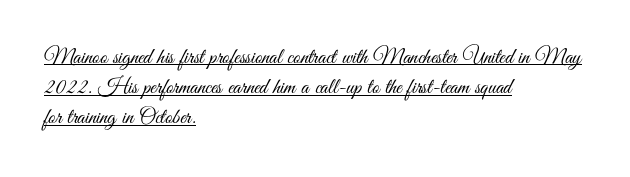
The image shows 22 px text type; set left-aligned, normal line spacing (1.37x), normal letter spacing, underlined.
